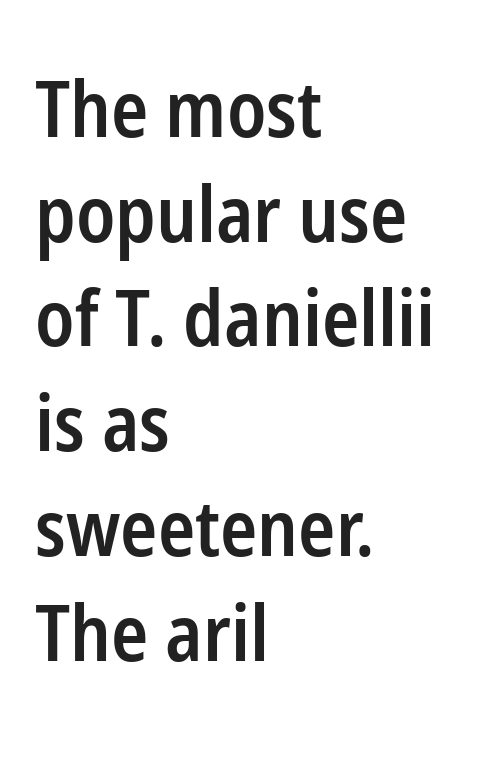
Do the characters align in a grid? No, the font is proportional. The glyphs are unaccompanied by any horizontal stroke below them. Heft: intermediate — a semibold. The setting favours the left margin, as ordinary paragraphs usually do.
